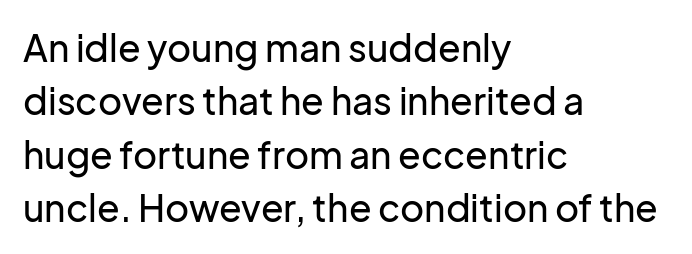
How are the letters spaced? Ordinarily, with no added tracking. The typesetter chose a ragged-right arrangement here. The area under the type is left untouched. This sample uses a sans-serif face. Varying glyph widths throughout — classic text-font behaviour.
